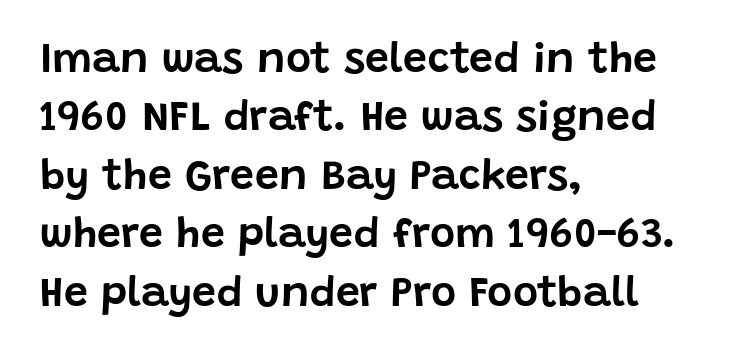
The image shows 43 px sans-serif type, upright; set left-aligned, normal line spacing (1.36x), normal letter spacing, not underlined; low stroke contrast and a large x-height.
